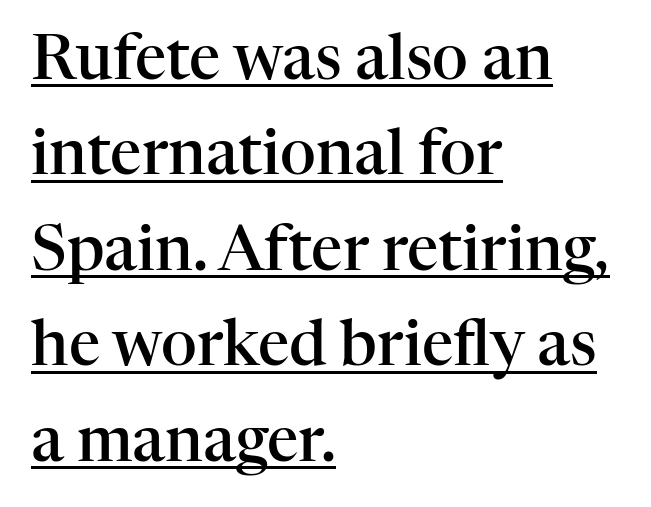
{"serif": "yes", "italic": "no", "bold": "semi", "weight": "semibold", "width": "normal", "stroke_contrast": "high", "x_height": "medium", "monospaced": "no", "underline": "yes", "align": "left", "line_spacing": "normal", "line_spacing_ratio": 1.54, "letter_spacing": "normal", "letter_spacing_em": 0.0, "glyph_px": 62}
